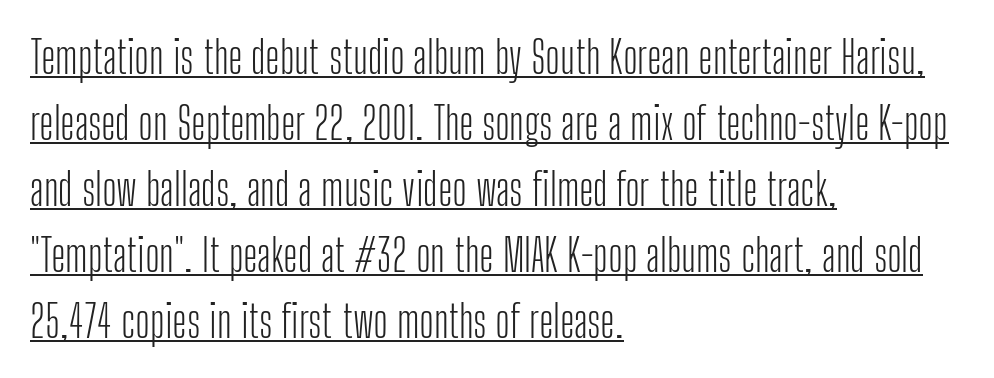
{"serif": "no", "italic": "no", "bold": "no", "weight": "light", "width": "condensed", "stroke_contrast": "low", "x_height": "medium", "monospaced": "no", "underline": "yes", "align": "left", "line_spacing": "normal", "line_spacing_ratio": 1.5, "letter_spacing": "normal", "letter_spacing_em": 0.0, "glyph_px": 44}
